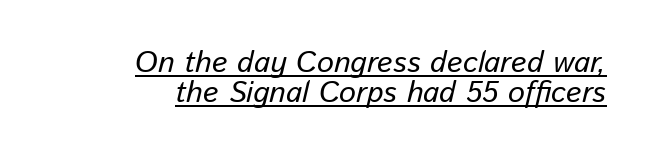
The block of text is dense from top to bottom, with scant space between rows. Each stroke keeps to a modest, everyday thickness or less. Glyph-to-glyph distance matches everyday printed text. These lines are rendered in a variable-pitch font.
